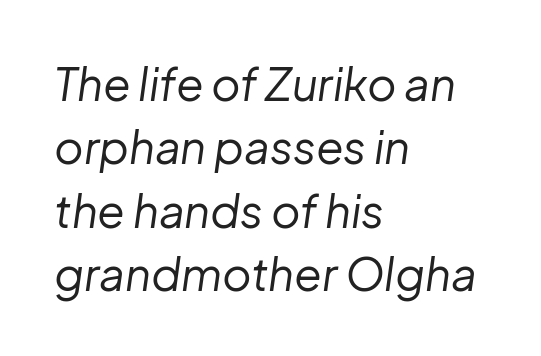
{"italic": "yes", "lean": "right", "slant_degrees": 8, "bold": "no", "weight": "regular", "width": "normal", "stroke_contrast": "low", "x_height": "medium", "monospaced": "no", "underline": "no", "align": "left", "line_spacing": "normal", "line_spacing_ratio": 1.41, "letter_spacing": "normal", "letter_spacing_em": 0.0, "glyph_px": 45}
